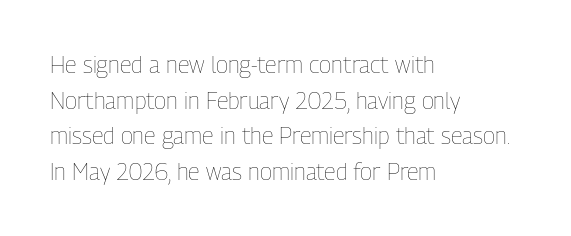
The image shows 23 px text type, upright; set left-aligned, normal line spacing (1.55x), normal letter spacing, not underlined.
